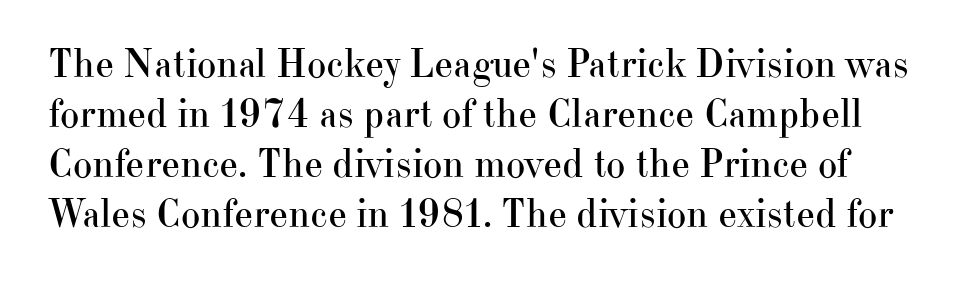
The face used here is proportionally spaced, like ordinary book or web type. The passage shown is typeset with a serif family. Students, note that the glyphs here touch the page at normal intervals. You can tell it's not italic because the verticals are truly vertical. The cut favours lightness, reaching ordinary text weight at its darkest.
